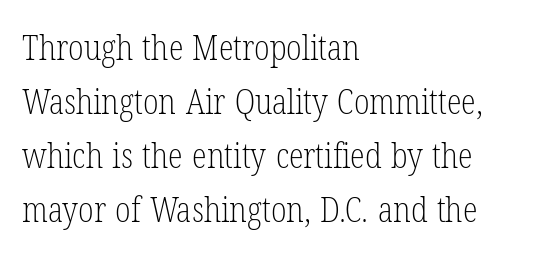
{"serif": "yes", "italic": "no", "bold": "no", "weight": "light", "width": "condensed", "stroke_contrast": "low", "x_height": "medium", "monospaced": "no", "underline": "no", "align": "left", "line_spacing": "normal", "line_spacing_ratio": 1.59, "letter_spacing": "normal", "letter_spacing_em": 0.0, "glyph_px": 34}
